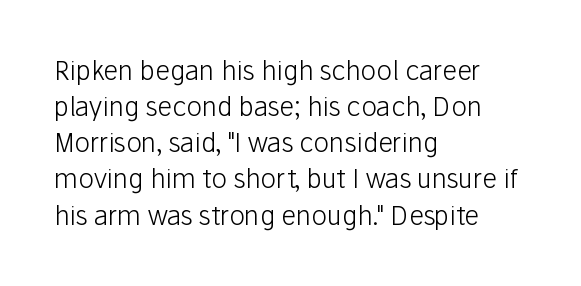
The image shows 26 px text type, upright; set left-aligned, normal line spacing (1.39x), normal letter spacing, not underlined.
